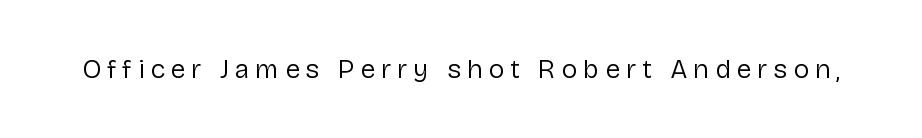
A roman cut, with each character standing at attention. Here the glyphs are tracked loosely, breaking word shapes into spaced letters. The letterforms sit at book weight or below. Each row of text sits above clean, open space.
